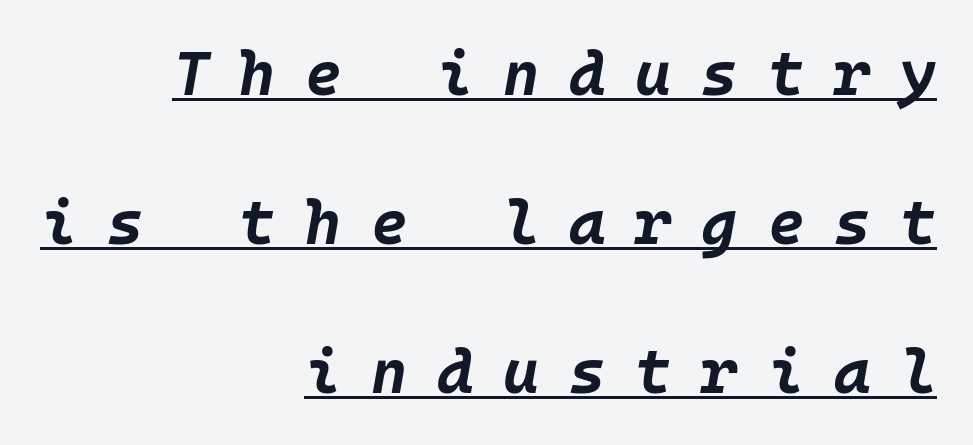
The image shows 62 px bold type, italic (leaning right); set right-aligned, loose line spacing (2.4x), unusually wide letter spacing (+0.48 em), underlined; low stroke contrast and a large x-height.
